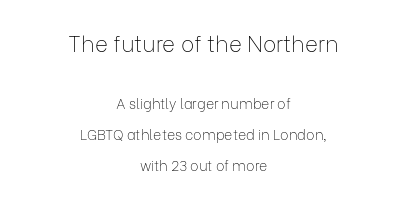
{"italic": "no", "bold": "no", "underline": "no", "align": "center", "line_spacing": "loose", "line_spacing_ratio": 2.23, "letter_spacing": "normal", "letter_spacing_em": 0.0, "larger_block": "first", "size_ratio": 1.57, "glyph_px": 22}
